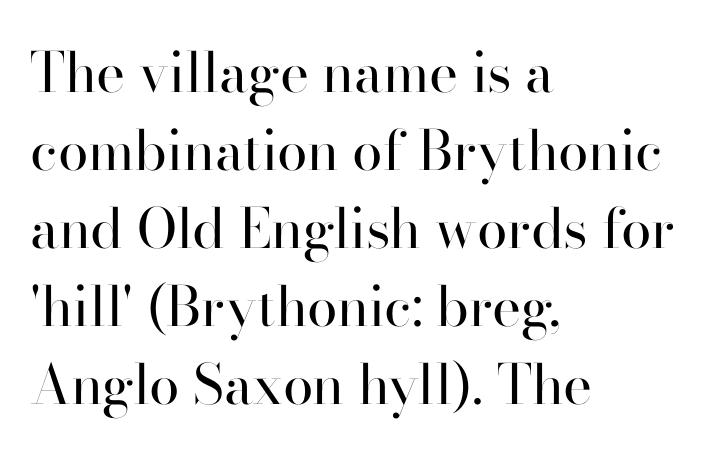
The image shows 55 px regular-weight serif type, upright; set left-aligned, normal line spacing (1.42x), normal letter spacing, not underlined; high stroke contrast and a small x-height.
